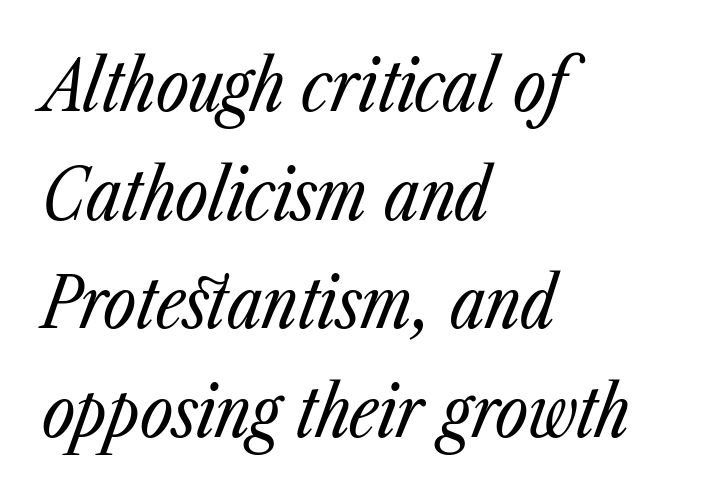
The image shows 71 px regular-weight, condensed type, italic (leaning right); set left-aligned, normal line spacing (1.53x), normal letter spacing, not underlined; low stroke contrast and a medium x-height.
